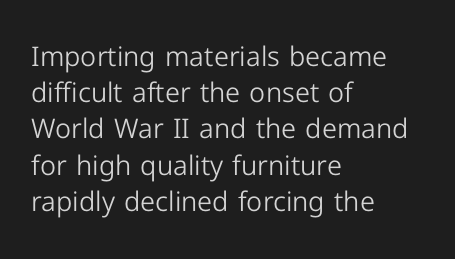
The strokes carry an ordinary text weight at most. Teacher's note: observe the even left margin — that is flush-left alignment. The lines sit at an ordinary, default distance from one another. Does extra space separate the letters? No, they use regular spacing. Posture: vertical. The specimen omits any rule beneath the text block's lines.
